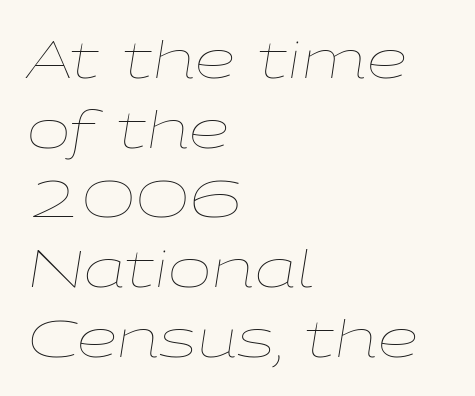
Rows of type keep a routine distance in the vertical direction. Looking at the ascenders, they clearly lean. Do the characters align in a grid? No, the font is proportional. Visually the block forms a straight wall on the left and a jagged coastline on the right. No extra tracking has been applied to these lines.
